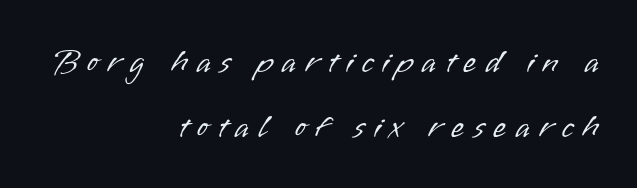
The image shows 34 px light sans-serif type; set right-aligned, loose line spacing (1.9x), unusually wide letter spacing (+0.26 em), not underlined; low stroke contrast and a small x-height.
